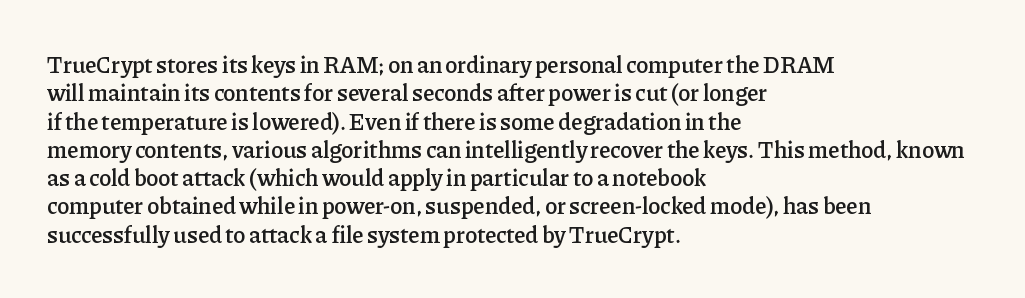
Is the letter spacing exaggerated? No — it looks like the ordinary default. Do the letters lean? They stand straight. Is the type bold? Partly — it's a semibold, heavier than regular but not fully bold. Lines of text with bare space underneath. The text block is weighted toward the left margin, trailing off unevenly rightward.
